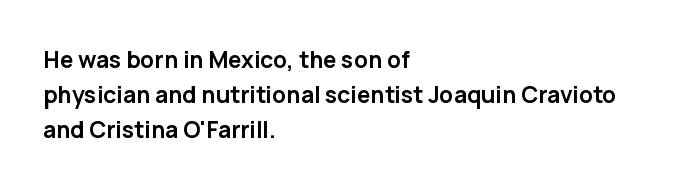
The image shows 23 px bold type, upright; set left-aligned, normal line spacing (1.52x), normal letter spacing, not underlined.
